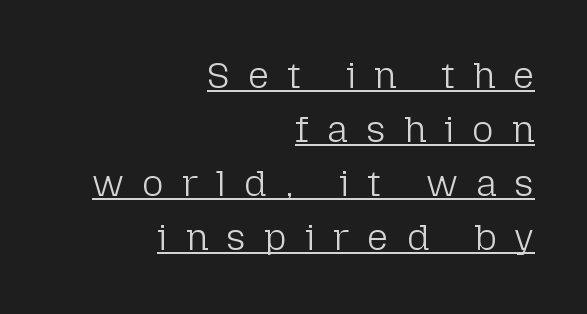
{"serif": "no", "italic": "no", "bold": "no", "weight": "light", "width": "normal", "stroke_contrast": "low", "x_height": "medium", "monospaced": "no", "underline": "yes", "align": "right", "line_spacing": "normal", "line_spacing_ratio": 1.46, "letter_spacing": "wide", "letter_spacing_em": 0.49, "glyph_px": 37}
